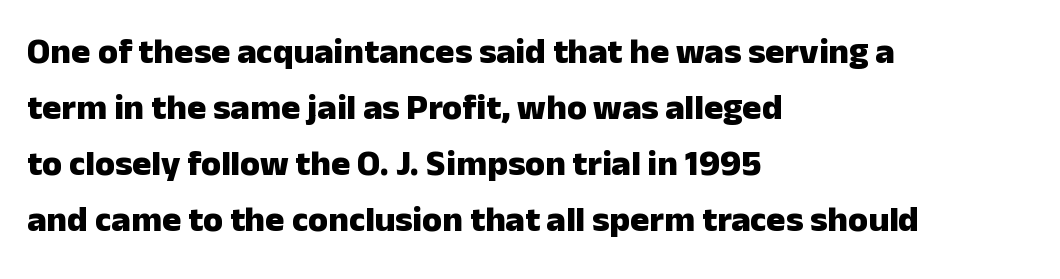
The image shows 36 px heavy sans-serif type, upright; set left-aligned, normal line spacing (1.56x), normal letter spacing, not underlined; low stroke contrast and a medium x-height.
